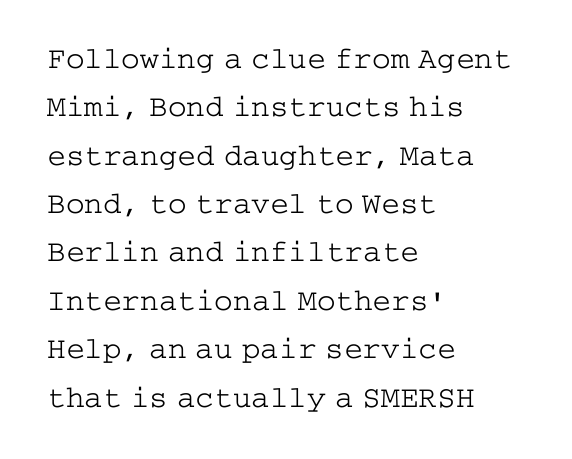
{"serif": "yes", "italic": "no", "bold": "no", "weight": "light", "width": "wide", "stroke_contrast": "low", "x_height": "medium", "underline": "no", "align": "left", "line_spacing": "normal", "line_spacing_ratio": 1.56, "letter_spacing": "normal", "letter_spacing_em": 0.0, "glyph_px": 31}
